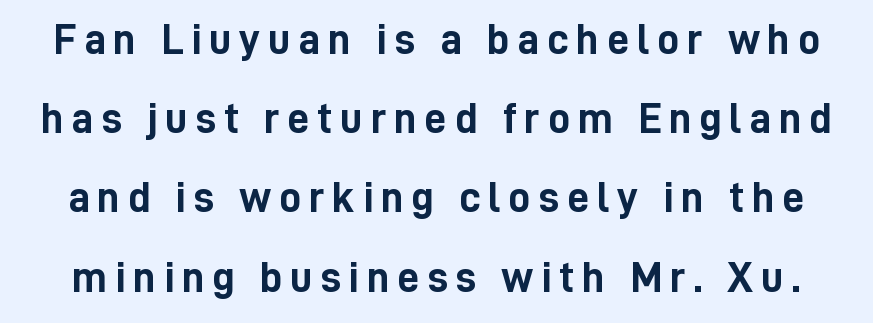
The typeface chosen for these lines omits serifs. Each letter keeps its own natural width here, so spacing adapts to shape. The space beneath each line is pristine and unruled. Notice how thick the strokes are: this is what a full bold looks like.
